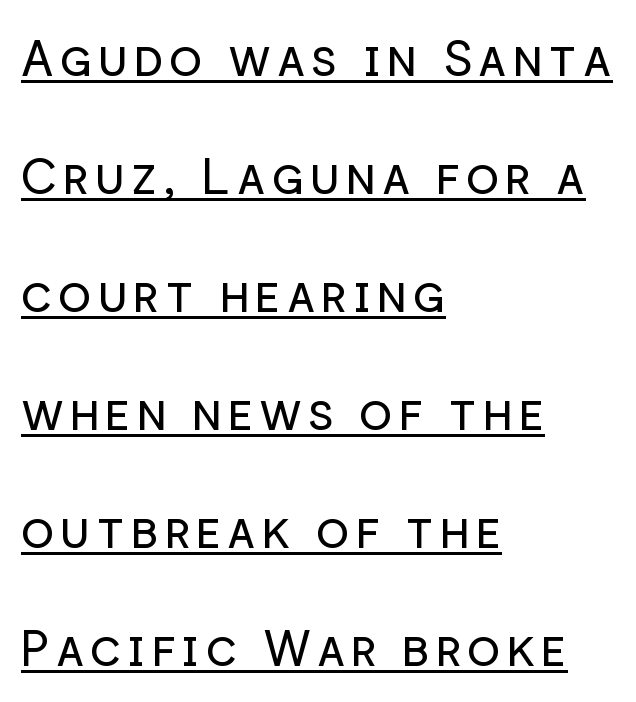
The face used here is a sans, in the tradition of grotesques and geometrics. Posture: vertical. The lines are quadded left. Letters have the restrained weight of plain body copy at most. The rendering uses natural spacing where letterforms have individual widths.
